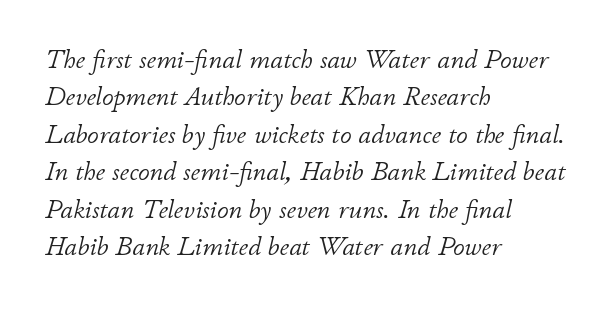
Q: Is the text bold? A: No.
Q: Is the text italic (slanted)? A: Yes, it leans right by about 11 degrees.
Q: Is the text underlined? A: No.
Q: How is the paragraph aligned? A: Left-aligned.
Q: Is the spacing between letters normal or unusually wide? A: Normal.
Q: Is the spacing between lines tight, normal or loose? A: Normal.
